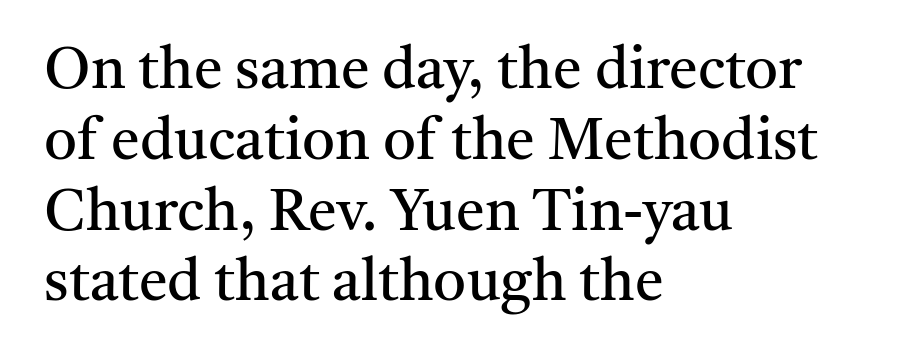
Q: Is the text bold? A: No.
Q: Is the text italic (slanted)? A: No, it is upright.
Q: Is the typeface a serif or a sans-serif typeface? A: Serif.
Q: Is the text underlined? A: No.
Q: How is the paragraph aligned? A: Left-aligned.
Q: Is the spacing between letters normal or unusually wide? A: Normal.
Q: Width (condensed, normal, or wide)? A: Normal.
Q: Stroke contrast? A: Medium.
Q: x-height? A: Medium.
Q: Monospaced? A: No.
